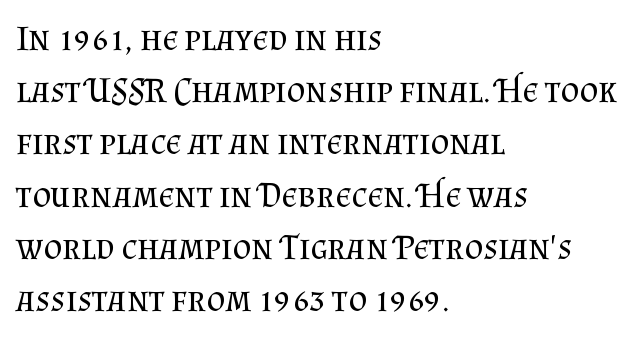
{"serif": "yes", "italic": "no", "bold": "no", "weight": "regular", "width": "normal", "stroke_contrast": "medium", "x_height": "small", "monospaced": "no", "underline": "no", "align": "left", "line_spacing": "normal", "line_spacing_ratio": 1.45, "letter_spacing": "normal", "letter_spacing_em": 0.0, "glyph_px": 36}
